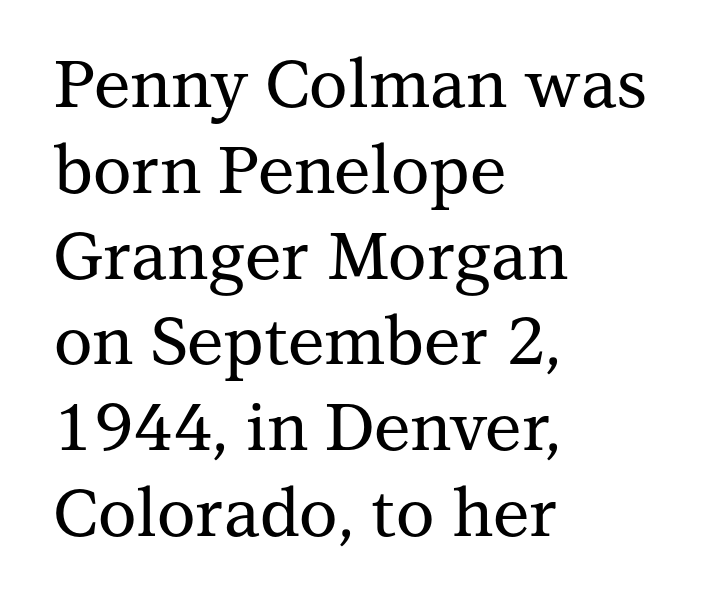
{"serif": "yes", "italic": "no", "width": "normal", "stroke_contrast": "medium", "x_height": "medium", "monospaced": "no", "underline": "no", "align": "left", "line_spacing": "normal", "line_spacing_ratio": 1.3, "letter_spacing": "normal", "letter_spacing_em": 0.0, "glyph_px": 66}
